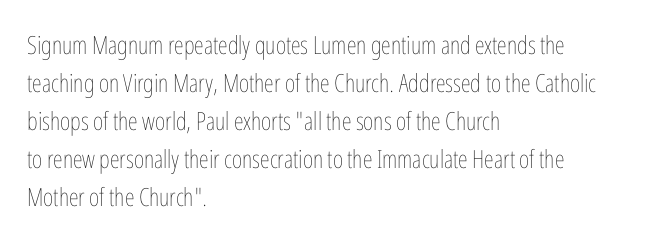
The image shows 25 px text type, upright; set left-aligned, normal line spacing (1.52x), normal letter spacing, not underlined.
